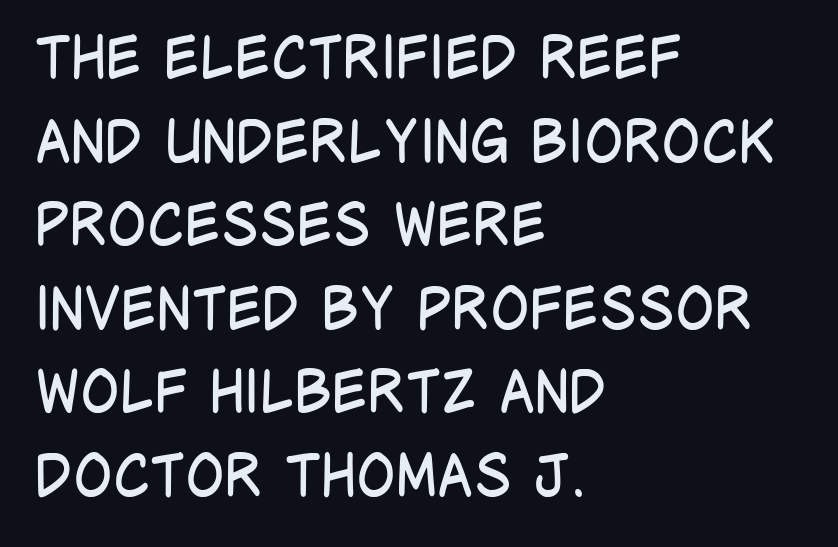
The image shows 58 px regular-weight, condensed sans-serif type, upright; set left-aligned, normal line spacing (1.44x), normal letter spacing, not underlined; low stroke contrast and a large x-height.
